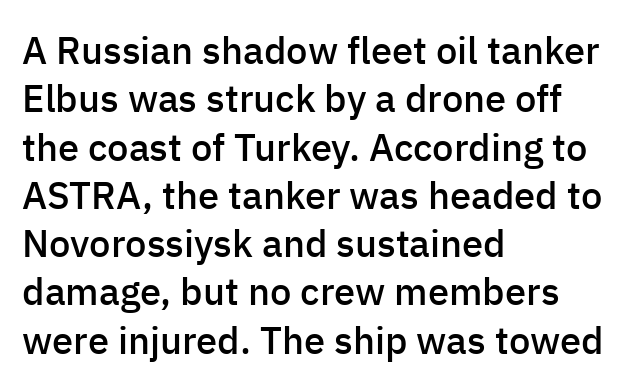
Honestly, the letter spacing is just normal — you wouldn't notice it. Horizontal bands of white between lines are of average thickness. Where is the straight margin? On the left. The passage shown is semibold, sitting just below true bold. Rendered with straight, roman letterforms. Each letter keeps its own natural width here, so spacing adapts to shape.
